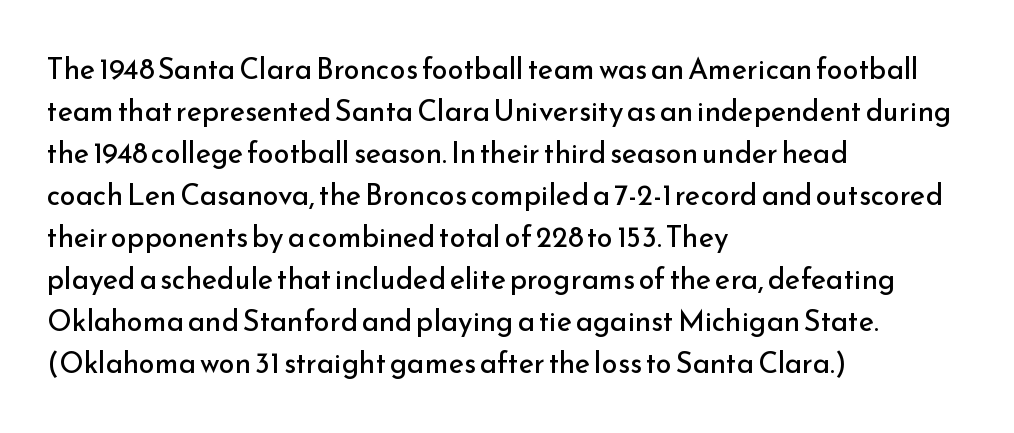
The image shows 29 px regular-weight sans-serif type, upright; set left-aligned, normal line spacing (1.45x), normal letter spacing, not underlined; low stroke contrast and a small x-height.
